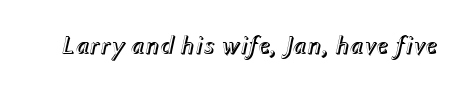
Nothing unusual about the tracking: characters are spaced as the font intends. The area under the type is left untouched. The glyphs look as if they've been sheared to an angle.
